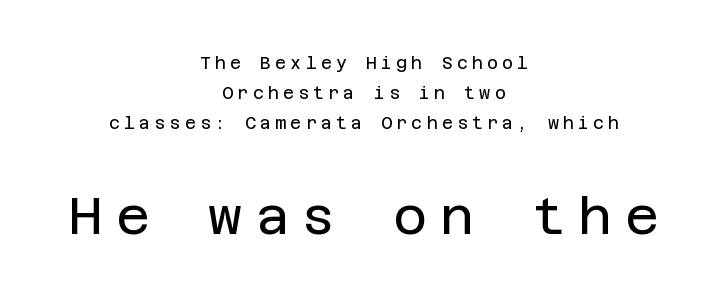
Q: Is the text bold? A: No.
Q: Is the text italic (slanted)? A: No, it is upright.
Q: Is the typeface a serif or a sans-serif typeface? A: Sans-serif.
Q: Is the text underlined? A: No.
Q: How is the paragraph aligned? A: Centered.
Q: Is the spacing between letters normal or unusually wide? A: Unusually wide.
Q: Which block of text is set in a larger size, the first (top) or the second (bottom)? A: The second (bottom) one.
Q: Width (condensed, normal, or wide)? A: Normal.
Q: Stroke contrast? A: Low.
Q: x-height? A: Large.
